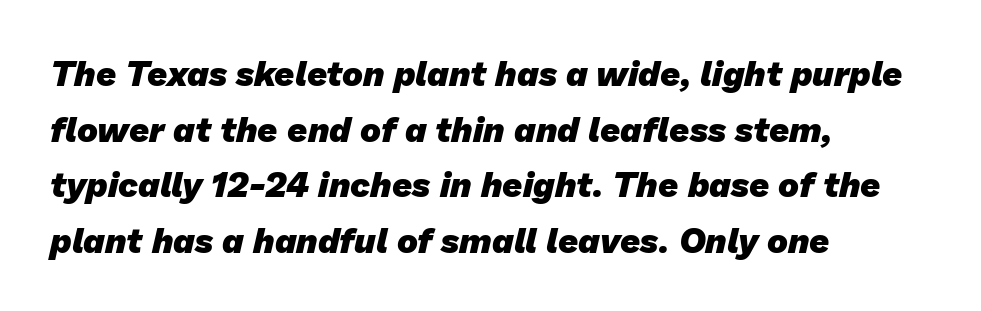
The image shows 35 px heavy sans-serif type; set left-aligned, normal line spacing (1.59x), normal letter spacing, not underlined; low stroke contrast and a medium x-height.
